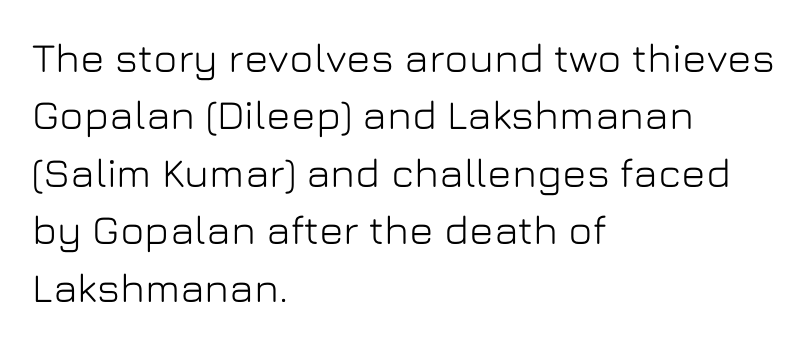
Each new line begins a customary step beneath the previous one. The rendering uses natural spacing where letterforms have individual widths. This sample uses a sans-serif face. These lines are set flush left with a ragged right edge.
